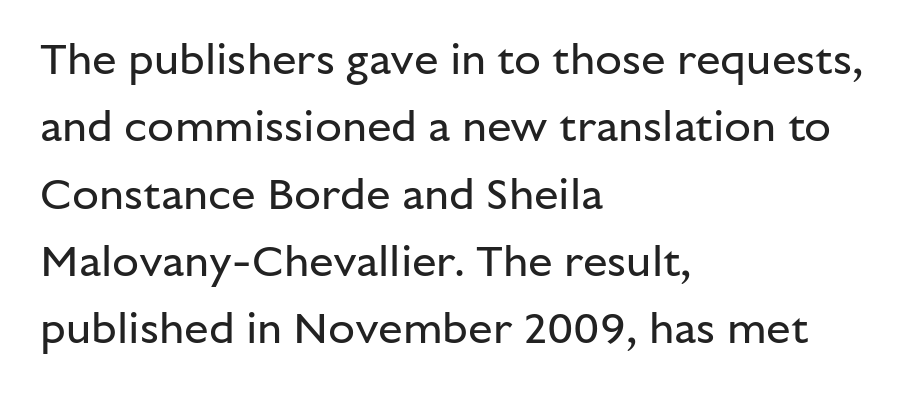
Nobody touched the tracking dial on this one. Serifs: no, the terminals of the letterforms are clean. Line spacing here is normal. The axis of the letterforms is exactly vertical. Note the varied advance widths — an 'i' is clearly narrower than an 'm'. The space beneath each line is pristine and unruled.
